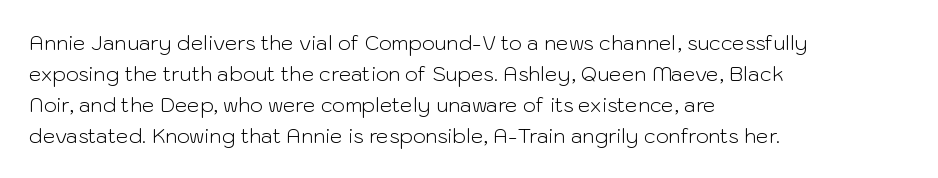
Q: Is the text bold? A: No.
Q: Is the text italic (slanted)? A: No, it is upright.
Q: Is the text underlined? A: No.
Q: How is the paragraph aligned? A: Left-aligned.
Q: Is the spacing between letters normal or unusually wide? A: Normal.
Q: Is the spacing between lines tight, normal or loose? A: Normal.
